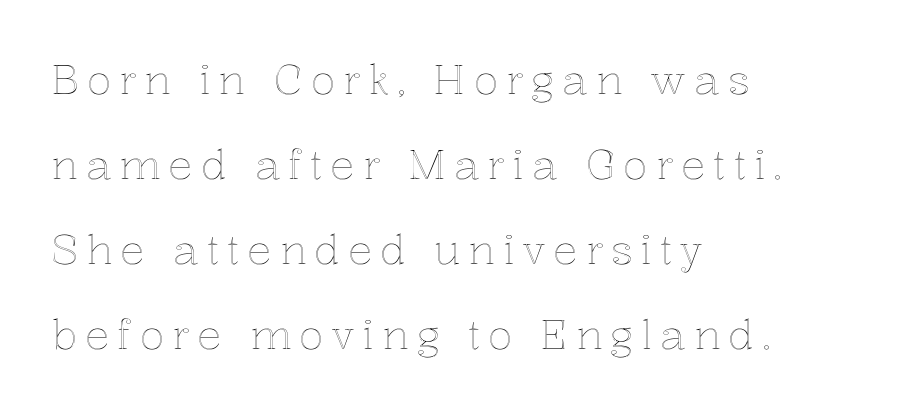
Q: Is the text italic (slanted)? A: No, it is upright.
Q: Is the text underlined? A: No.
Q: How is the paragraph aligned? A: Left-aligned.
Q: Is the spacing between lines tight, normal or loose? A: Loose.
Q: Width (condensed, normal, or wide)? A: Normal.
Q: x-height? A: Medium.
Q: Monospaced? A: No.
